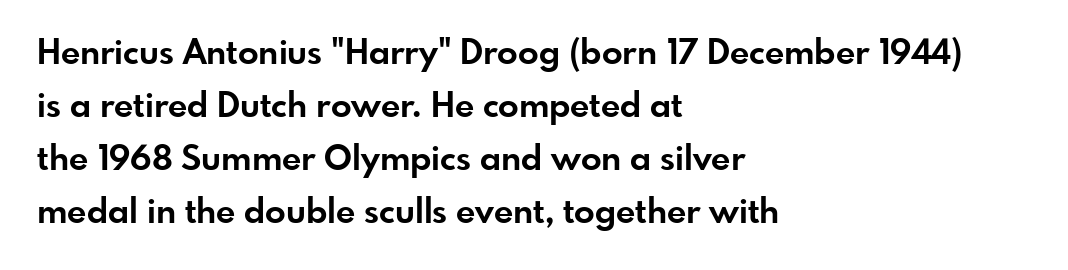
No word sits above an underline. A typesetter would mark this as roman, not italic. Reading down the block, your eye returns to a fixed left position each line. The rendering shows plain stroke endings on the letterforms — a sans-serif design.
